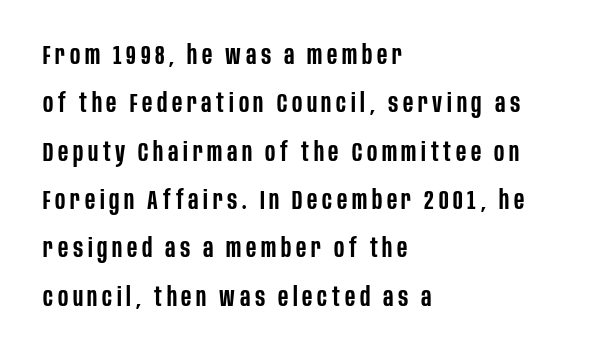
The image shows 26 px text type, upright; set left-aligned, line spacing 1.86x, not underlined.
